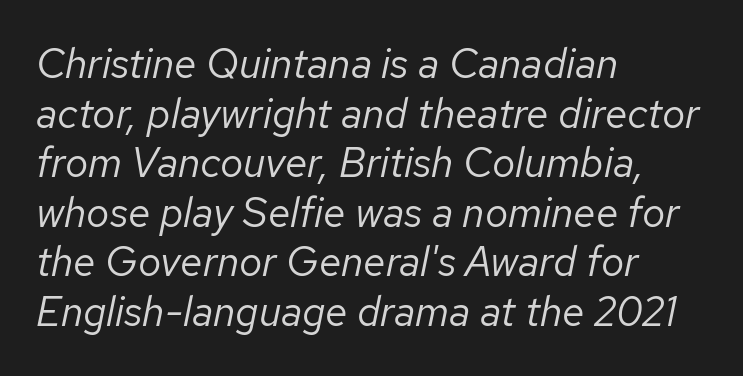
Bare-footed words on every line. Students, note that the glyphs here touch the page at normal intervals. A student would call this left alignment; a typographer would say flush left, rag right. Ink coverage per letter is moderate at most. Posture: slanted.
